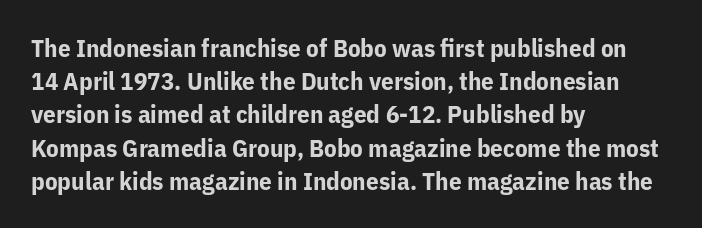
{"italic": "no", "bold": "yes", "underline": "no", "align": "left", "line_spacing": "normal", "line_spacing_ratio": 1.33, "letter_spacing": "normal", "letter_spacing_em": 0.0, "glyph_px": 25}
